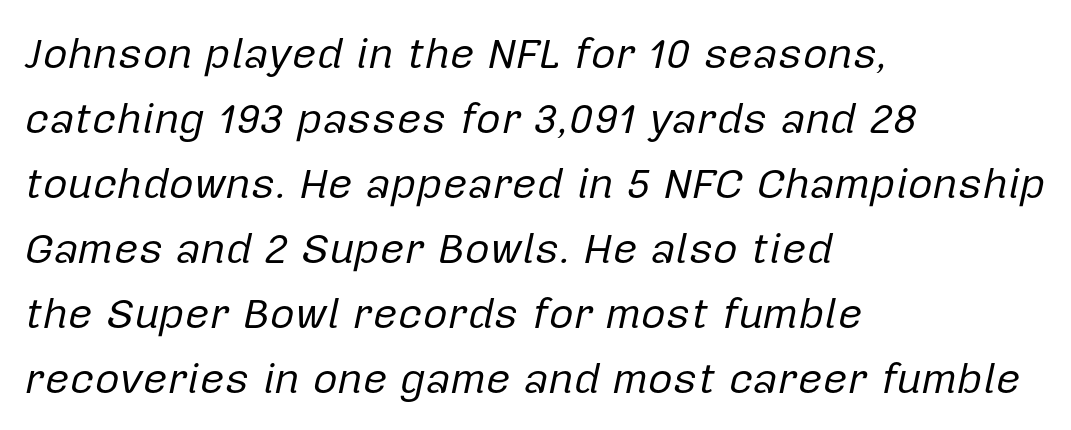
The image shows 43 px regular-weight type, italic (leaning right); set left-aligned, normal line spacing (1.51x), normal letter spacing, not underlined; low stroke contrast and a medium x-height.
